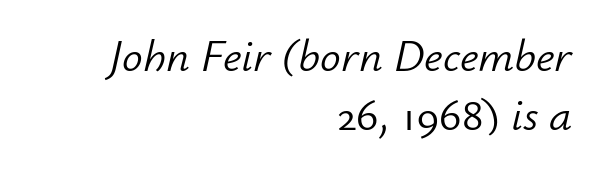
The rows are spaced the way most documents space them. Spacing between characters is what you'd get straight out of the box. Teacher's note: observe the even right margin — that is flush-right alignment. Weight class: somewhere from thin through regular. A typesetter would mark this as italic. The glyphs are unaccompanied by any horizontal stroke below them.
